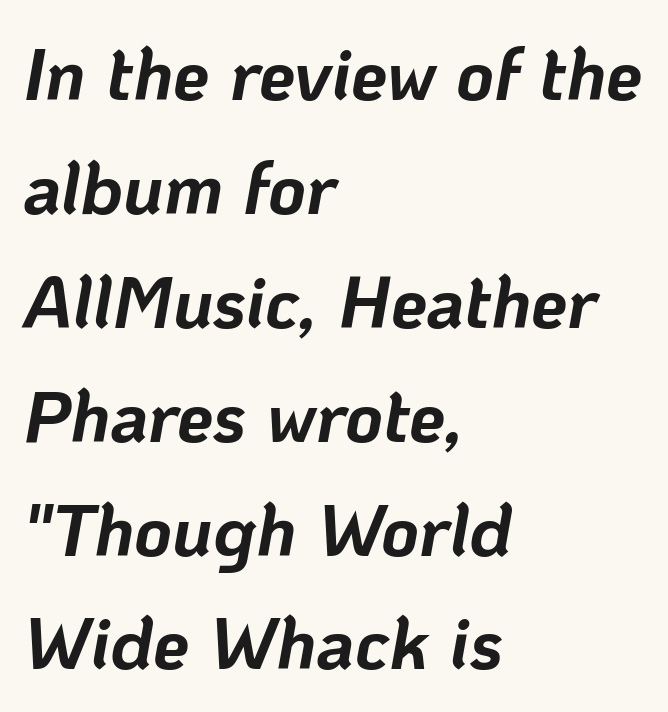
The image shows 73 px bold type, italic (leaning right); set left-aligned, normal line spacing (1.56x), normal letter spacing, not underlined; low stroke contrast and a medium x-height.
